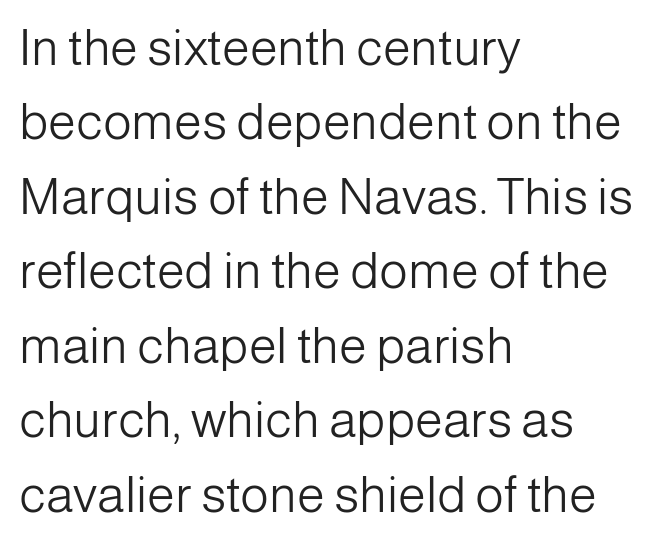
The image shows 50 px light sans-serif type, upright; set left-aligned, normal line spacing (1.49x), normal letter spacing, not underlined; low stroke contrast and a medium x-height.
